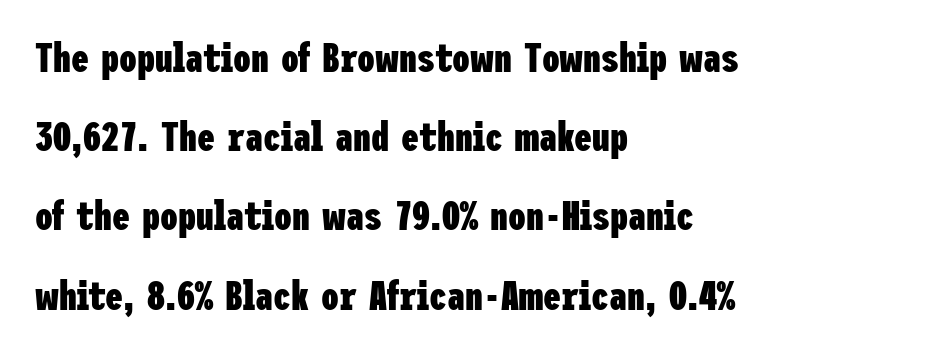
Left-aligned paragraph, ragged on the right. The type sits square on the baseline with zero lean. Characters follow at the spacing the type designer built in. Plain, unruled lines of type.
